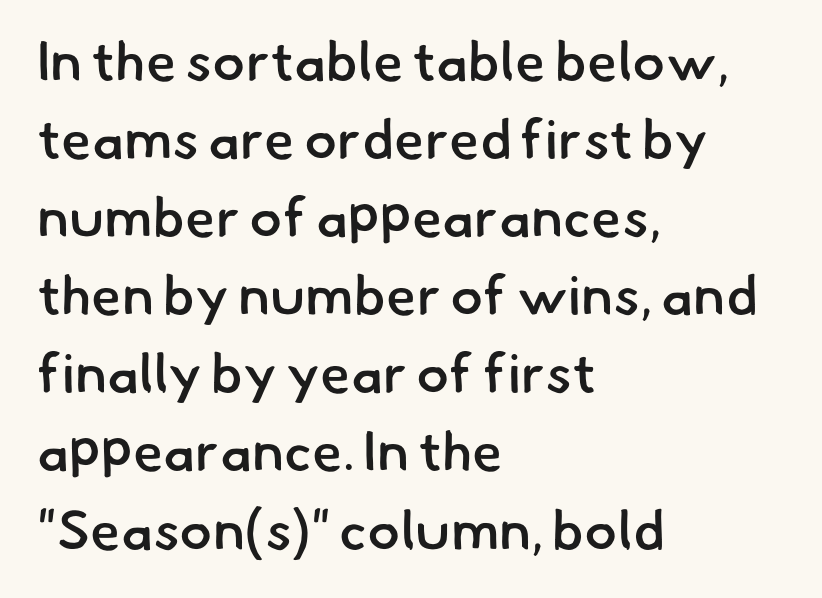
Do the characters align in a grid? No, the font is proportional. The face used here is rendered with its standard letterfit. The passage shown is semibold, sitting just below true bold. How would I describe the line gaps? Plain and ordinary. This rendering uses left alignment, leaving the right contour irregular.
